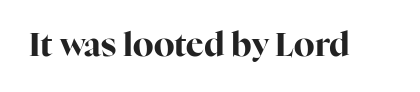
{"serif": "yes", "italic": "no", "bold": "yes", "weight": "bold", "width": "normal", "stroke_contrast": "high", "x_height": "medium", "monospaced": "no", "underline": "no", "letter_spacing": "normal", "letter_spacing_em": 0.0, "glyph_px": 33}
